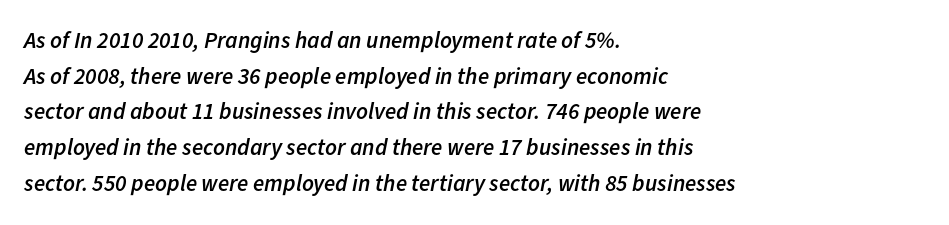
The image shows 23 px text type, italic (leaning right); set left-aligned, normal line spacing (1.55x), normal letter spacing, not underlined.
